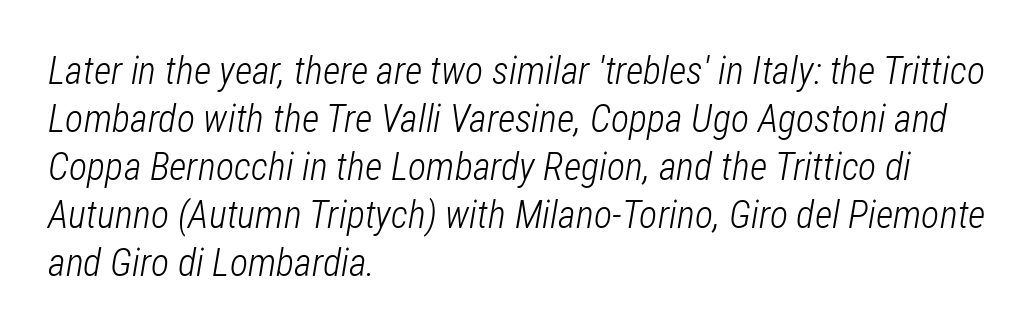
The image shows 38 px light, condensed type, italic (leaning right); set left-aligned, normal line spacing (1.26x), normal letter spacing, not underlined; low stroke contrast and a medium x-height.
